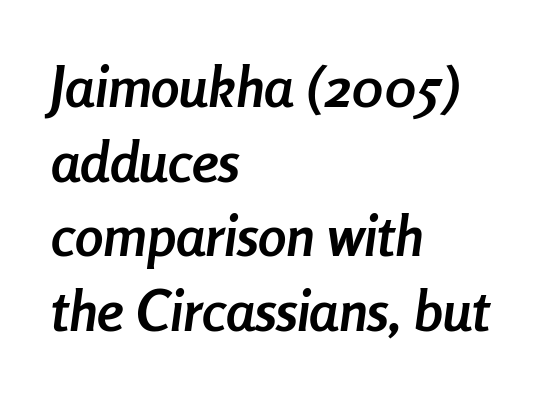
Italic: yes, the glyphs are oblique. A full-strength bold gives these letters their thick strokes. The passage shown is not underscored anywhere. Think of a printed novel: that variable character pitch is what you see here. This sample uses plain, unmodified letter spacing. These lines are set flush left with a ragged right edge.
